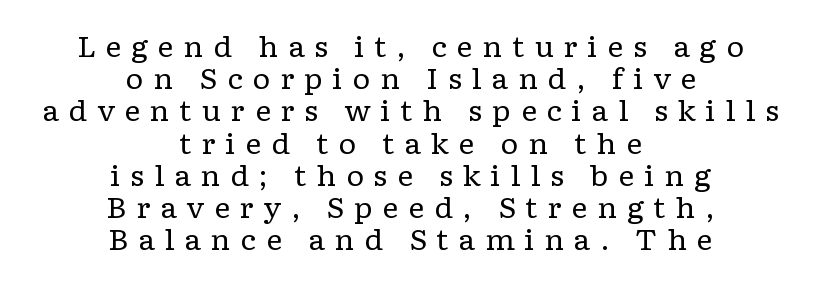
{"serif": "yes", "italic": "no", "bold": "no", "weight": "regular", "width": "wide", "stroke_contrast": "low", "x_height": "medium", "monospaced": "no", "underline": "no", "align": "center", "line_spacing": "tight", "line_spacing_ratio": 1.15, "letter_spacing": "wide", "letter_spacing_em": 0.34, "glyph_px": 28}
